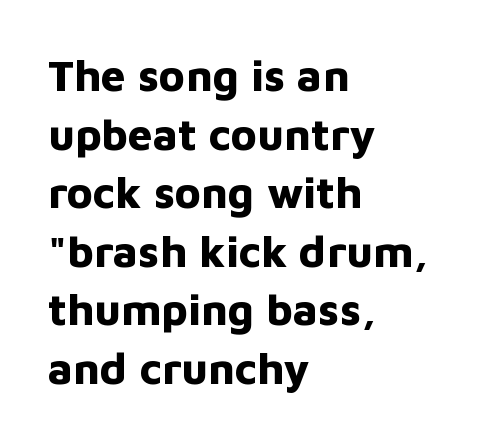
Q: Is the text bold? A: Yes.
Q: Is the text italic (slanted)? A: No, it is upright.
Q: Is the typeface a serif or a sans-serif typeface? A: Sans-serif.
Q: Is the text underlined? A: No.
Q: How is the paragraph aligned? A: Left-aligned.
Q: Is the spacing between letters normal or unusually wide? A: Normal.
Q: Is the spacing between lines tight, normal or loose? A: Normal.
Q: Width (condensed, normal, or wide)? A: Normal.
Q: Stroke contrast? A: Low.
Q: x-height? A: Medium.
Q: Monospaced? A: No.
